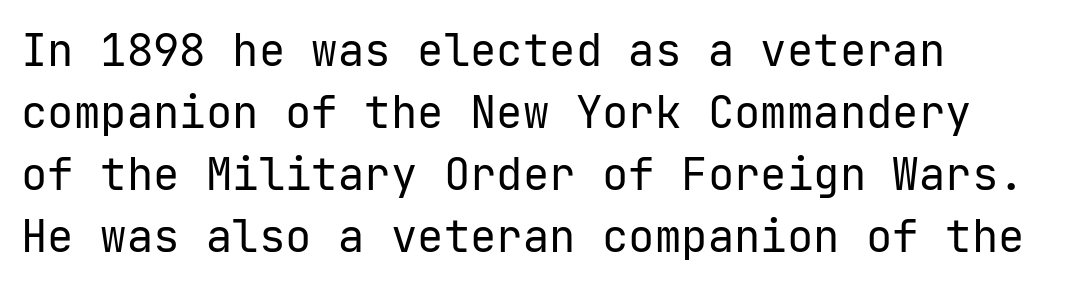
The area under the type is left untouched. Designer's note — italics off, roman on. Spacing between characters is what you'd get straight out of the box. The rendering uses a moderate line-height, typical for paragraphs.
